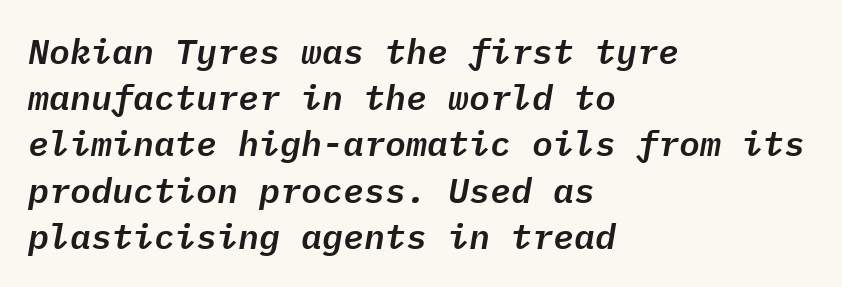
The image shows 35 px text type, italic (leaning right), monospaced; set left-aligned, normal line spacing (1.32x), normal letter spacing, not underlined; low stroke contrast and a medium x-height.
